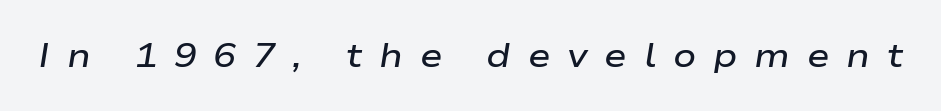
Q: Is the text bold? A: Semi-bold.
Q: Is the text italic (slanted)? A: Yes, it leans right by about 9 degrees.
Q: Is the text underlined? A: No.
Q: Is the spacing between letters normal or unusually wide? A: Unusually wide.
Q: Width (condensed, normal, or wide)? A: Wide.
Q: Stroke contrast? A: Low.
Q: x-height? A: Medium.
Q: Monospaced? A: No.
